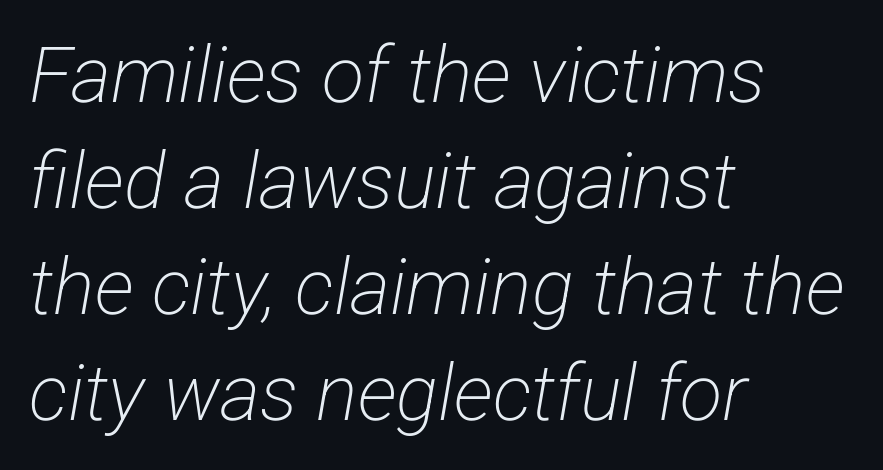
Q: Is the text bold? A: No.
Q: Is the typeface a serif or a sans-serif typeface? A: Sans-serif.
Q: Is the text underlined? A: No.
Q: How is the paragraph aligned? A: Left-aligned.
Q: Is the spacing between letters normal or unusually wide? A: Normal.
Q: Is the spacing between lines tight, normal or loose? A: Normal.
Q: Width (condensed, normal, or wide)? A: Condensed.
Q: Stroke contrast? A: Low.
Q: x-height? A: Medium.
Q: Monospaced? A: No.
